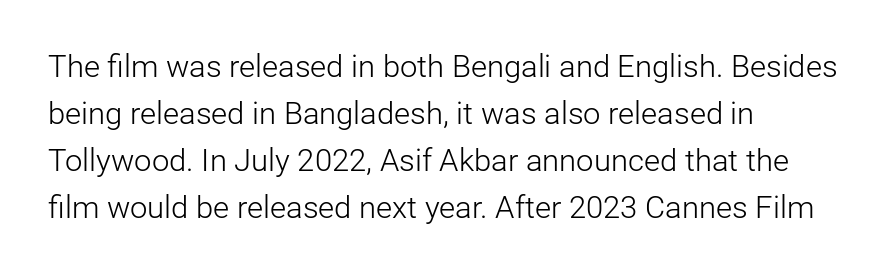
A typesetter would call this leading conventional body-copy spacing. A bare baseline throughout the passage. A quiet, ordinary-to-light weight characterises the typeface. Ascenders rise straight up at ninety degrees. Stroke terminals: plain, sans-serif.
